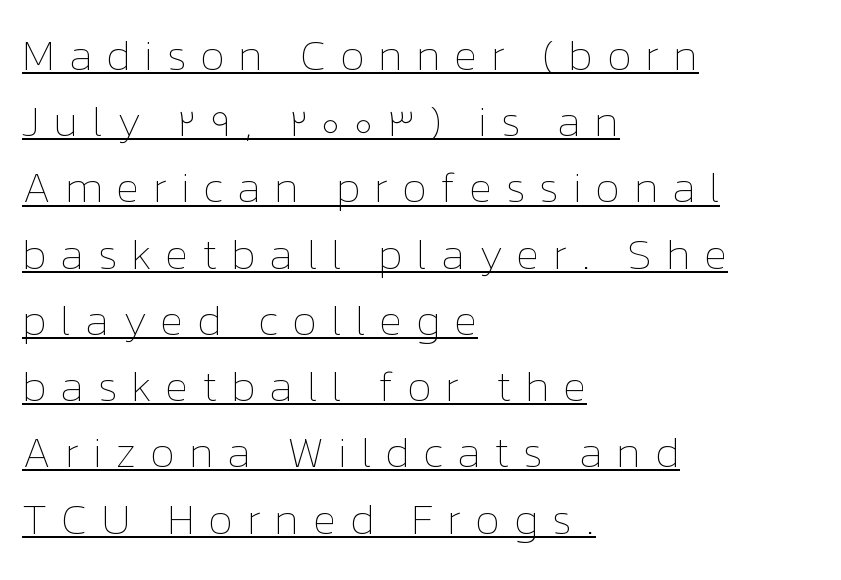
{"italic": "no", "bold": "no", "weight": "thin", "width": "normal", "stroke_contrast": "low", "x_height": "medium", "monospaced": "no", "underline": "yes", "align": "left", "line_spacing": "normal", "line_spacing_ratio": 1.54, "letter_spacing": "wide", "letter_spacing_em": 0.31, "glyph_px": 43}
